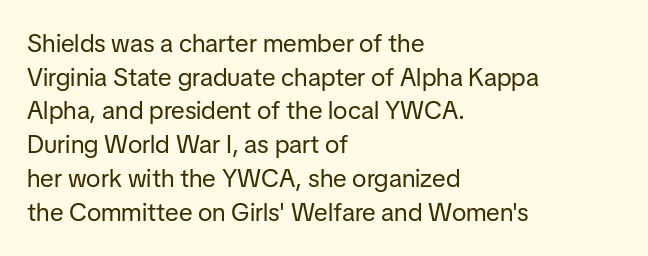
{"italic": "no", "bold": "no", "underline": "no", "align": "left", "line_spacing": "normal", "line_spacing_ratio": 1.35, "letter_spacing": "normal", "letter_spacing_em": 0.0, "glyph_px": 25}
